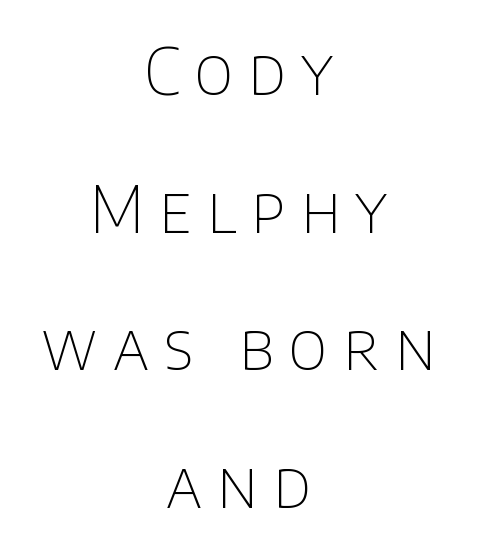
The image shows 64 px thin sans-serif type, upright; set centered, loose line spacing (2.15x), unusually wide letter spacing (+0.24 em), not underlined; low stroke contrast and a large x-height.
